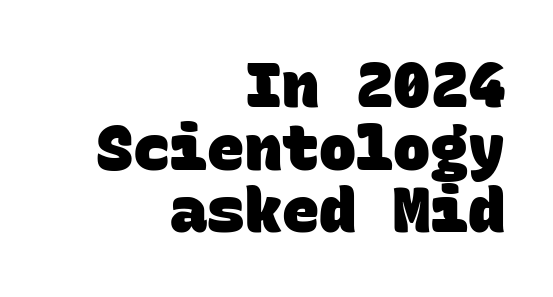
Q: Is the text bold? A: Yes.
Q: Is the typeface a serif or a sans-serif typeface? A: Sans-serif.
Q: Is the text underlined? A: No.
Q: How is the paragraph aligned? A: Right-aligned.
Q: Is the spacing between letters normal or unusually wide? A: Normal.
Q: Is the spacing between lines tight, normal or loose? A: Tight.
Q: Width (condensed, normal, or wide)? A: Normal.
Q: Stroke contrast? A: Low.
Q: x-height? A: Large.
Q: Monospaced? A: Yes.
